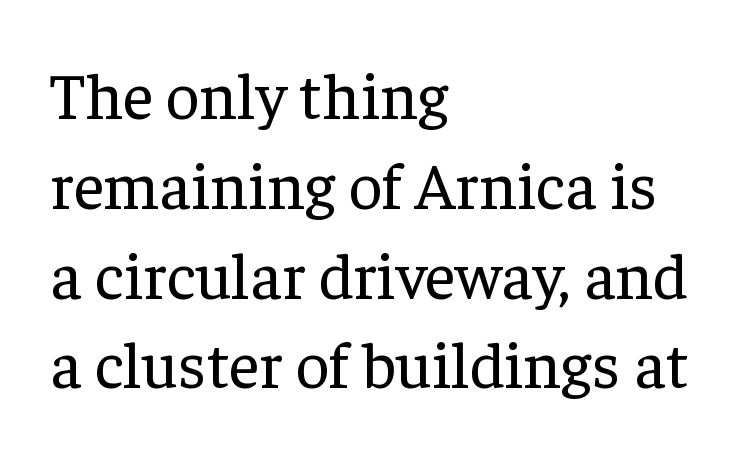
Just letters on the line, the space beneath them empty. Honestly, the row spacing looks completely unremarkable. Stroke mass is kept to a normal reading level or below. It's the straight-up-and-down kind of type.
